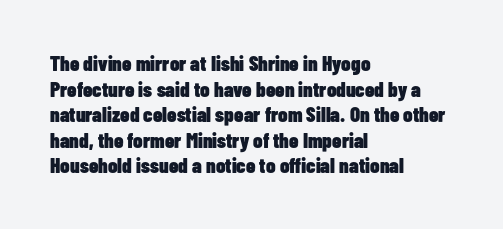
{"italic": "no", "bold": "yes", "underline": "no", "align": "left", "line_spacing_ratio": 1.22, "letter_spacing": "normal", "letter_spacing_em": 0.0, "glyph_px": 21}
